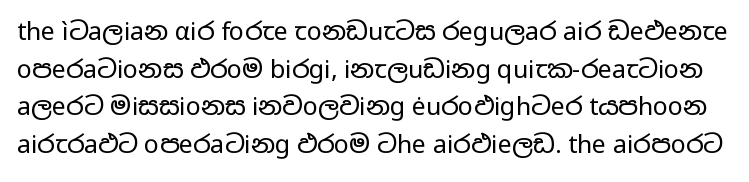
The image shows 25 px text type, upright; set normal line spacing (1.51x), normal letter spacing, not underlined.
